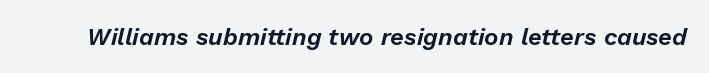
The specimen omits any rule beneath the text block's lines. If you drew a line through each stem, it would be angled. A typesetter would call this zero additional tracking.
